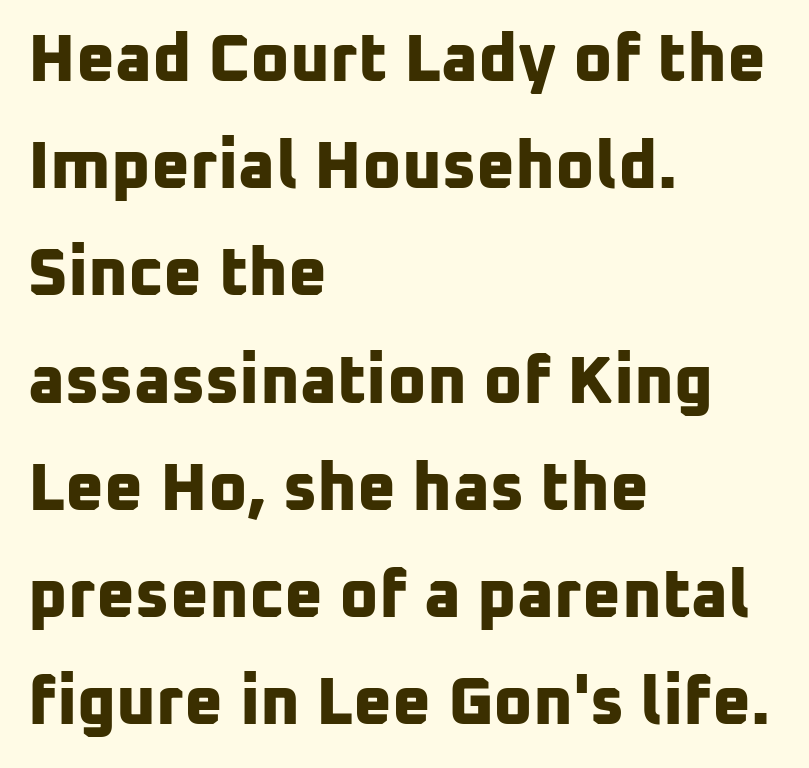
{"serif": "no", "bold": "yes", "weight": "bold", "width": "normal", "stroke_contrast": "low", "x_height": "medium", "monospaced": "no", "underline": "no", "align": "left", "line_spacing": "normal", "line_spacing_ratio": 1.6, "letter_spacing": "normal", "letter_spacing_em": 0.0, "glyph_px": 67}
